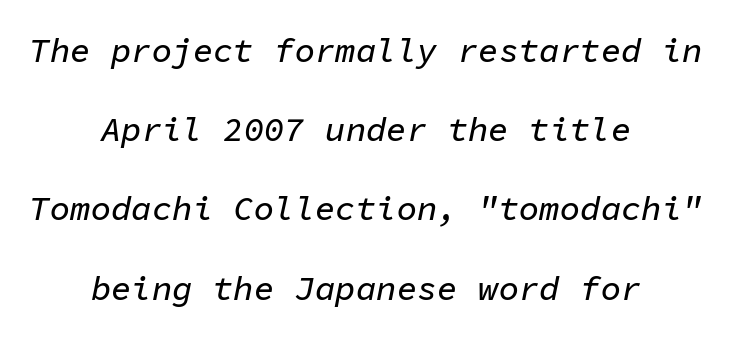
Looks like terminal output: every glyph gets an equal slot. Tracking value appears to be zero — textbook default spacing. The leading is generous, giving the passage an open texture. A bare baseline throughout the passage.
